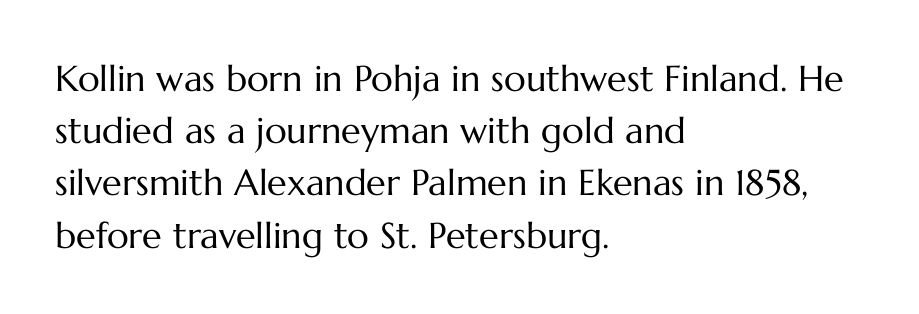
Beneath every word, the page is bare. The font's upright variant was chosen for this text. Layout note: lines flush left. The rendering uses natural spacing where letterforms have individual widths. Is this a heavy cut? Hardly; it is regular or lighter.
